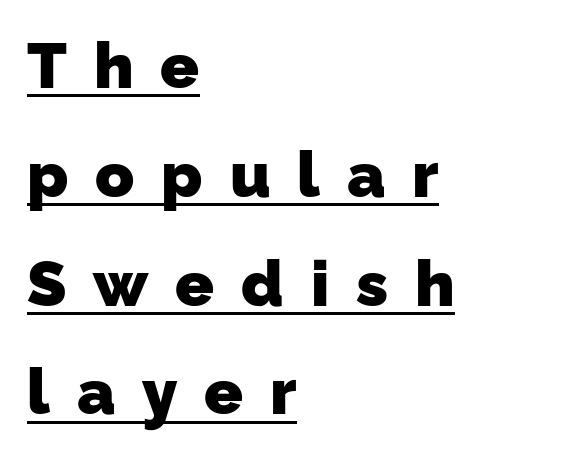
Q: Is the text bold? A: Yes.
Q: Is the typeface a serif or a sans-serif typeface? A: Sans-serif.
Q: Is the text underlined? A: Yes.
Q: How is the paragraph aligned? A: Left-aligned.
Q: Is the spacing between letters normal or unusually wide? A: Unusually wide.
Q: Is the spacing between lines tight, normal or loose? A: Normal.
Q: Width (condensed, normal, or wide)? A: Normal.
Q: Stroke contrast? A: Low.
Q: x-height? A: Medium.
Q: Monospaced? A: No.
